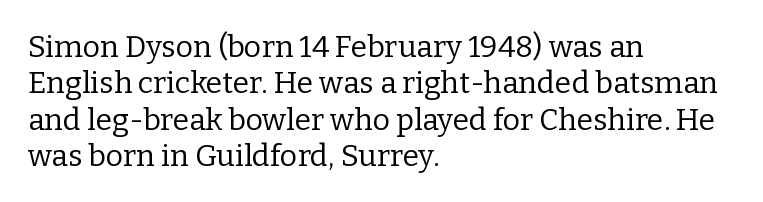
{"serif": "yes", "italic": "no", "bold": "no", "weight": "regular", "width": "normal", "stroke_contrast": "low", "x_height": "medium", "monospaced": "no", "underline": "no", "align": "left", "line_spacing_ratio": 1.21, "letter_spacing": "normal", "letter_spacing_em": 0.0, "glyph_px": 30}
